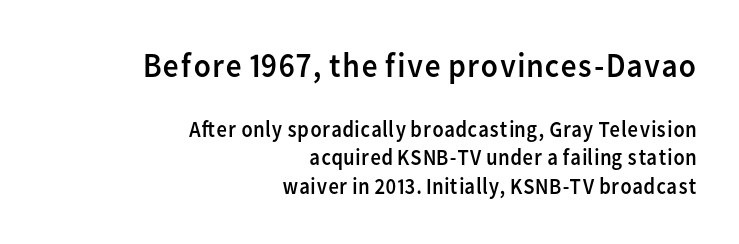
Beneath every word, the page is bare. This sample has the flowing, uneven cadence of proportional lettering. Normally led — the rows are evenly, conventionally spaced. Nothing heavy about these letters — not bold at all. This sample uses an upright cut, with every glyph sitting square on the baseline. Horizontally, the lines are justified to the trailing edge only.
